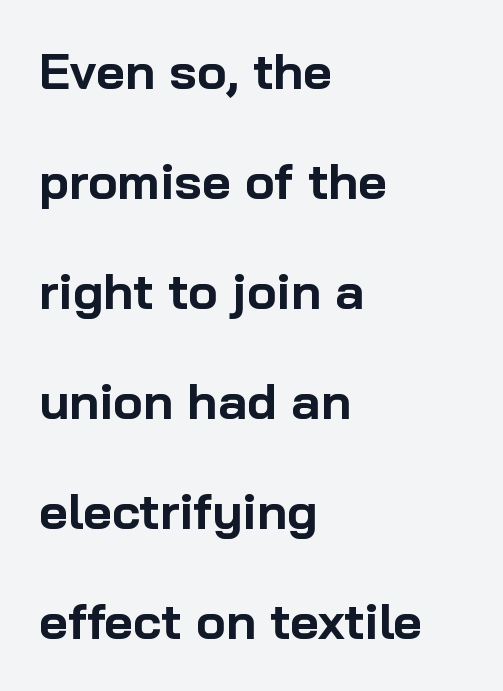
The image shows 50 px bold sans-serif type, upright; set left-aligned, loose line spacing (2.2x), normal letter spacing, not underlined; low stroke contrast and a medium x-height.
